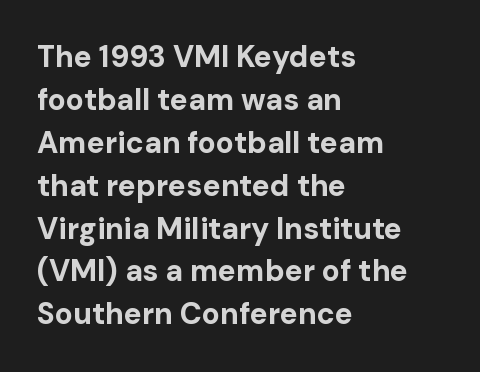
Q: Is the text bold? A: Yes.
Q: Is the text italic (slanted)? A: No, it is upright.
Q: Is the typeface a serif or a sans-serif typeface? A: Sans-serif.
Q: Is the text underlined? A: No.
Q: How is the paragraph aligned? A: Left-aligned.
Q: Is the spacing between letters normal or unusually wide? A: Normal.
Q: Is the spacing between lines tight, normal or loose? A: Normal.
Q: Width (condensed, normal, or wide)? A: Normal.
Q: Stroke contrast? A: Low.
Q: x-height? A: Medium.
Q: Monospaced? A: No.
